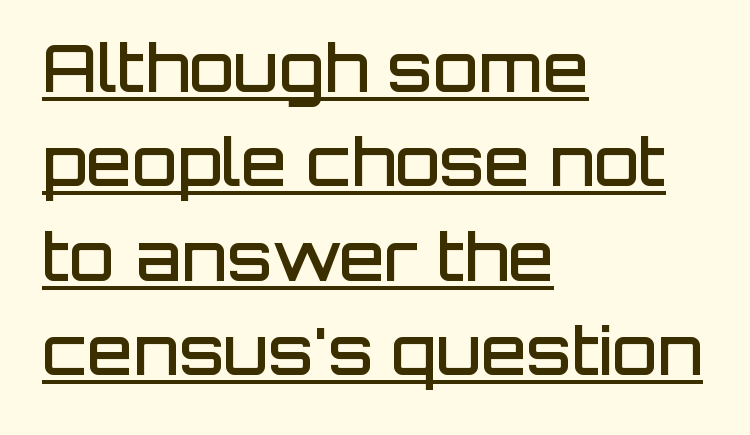
Characters follow at the spacing the type designer built in. The glyphs have the mass of a demibold cut, below bold. Each letter's strokes conclude bluntly, with no projecting serifs. Decoration check: the copy is underlined. Ascenders rise straight up at ninety degrees. Interline gaps are of average width in this sample.
